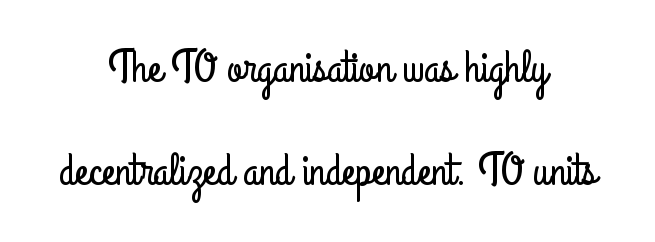
The image shows 45 px condensed sans-serif type; set centered, loose line spacing (2.29x), normal letter spacing, not underlined; low stroke contrast and a small x-height.
